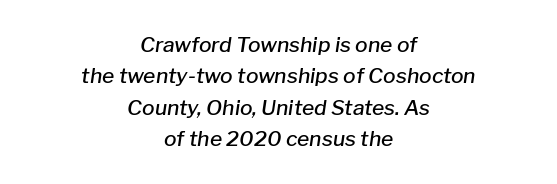
Q: Is the text bold? A: Semi-bold.
Q: Is the text italic (slanted)? A: Yes, it leans right by about 8 degrees.
Q: Is the text underlined? A: No.
Q: How is the paragraph aligned? A: Centered.
Q: Is the spacing between letters normal or unusually wide? A: Normal.
Q: Is the spacing between lines tight, normal or loose? A: Normal.
